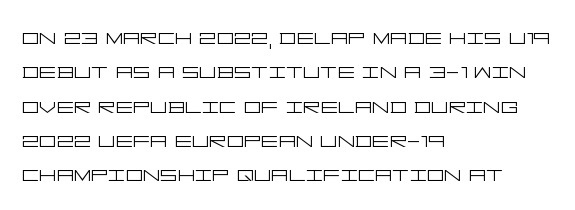
The image shows 27 px text type, upright; set left-aligned, normal line spacing (1.27x), normal letter spacing, not underlined.
